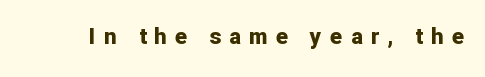
Unlike italic type, these characters show no tilt at all. This is heavy type, rendered in bold. The horizontal fit of the characters is loose and conspicuously gappy. The space beneath each line is pristine and unruled.
